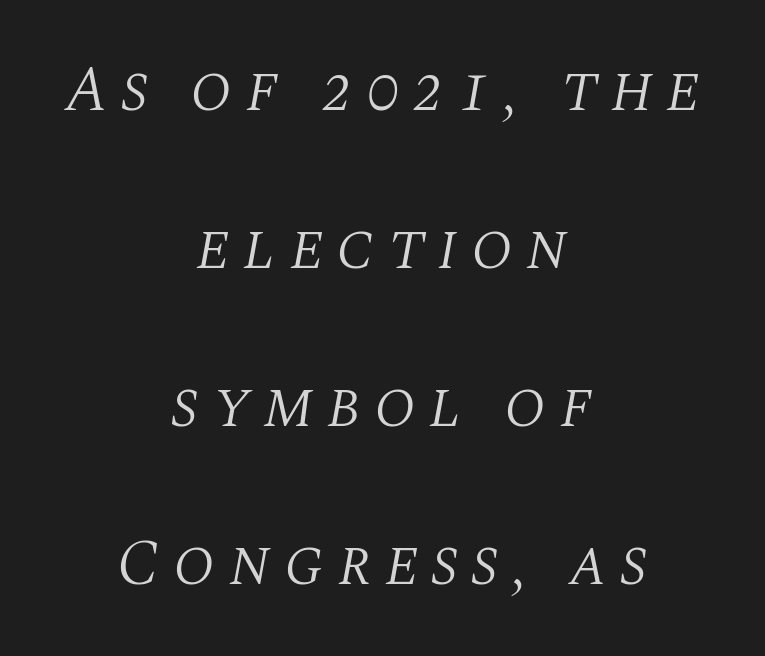
{"serif": "yes", "italic": "yes", "lean": "right", "slant_degrees": 10, "bold": "no", "weight": "light", "width": "normal", "stroke_contrast": "medium", "x_height": "large", "monospaced": "no", "underline": "no", "align": "center", "line_spacing": "loose", "line_spacing_ratio": 2.43, "letter_spacing": "wide", "letter_spacing_em": 0.2, "glyph_px": 65}
